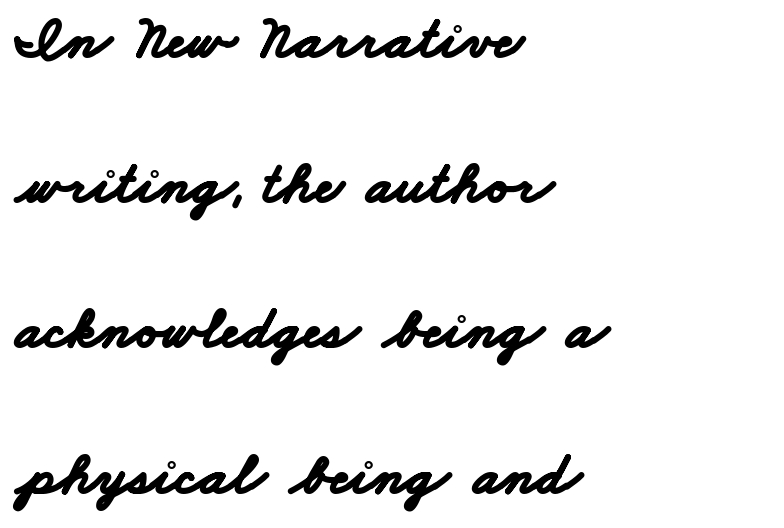
{"serif": "no", "bold": "yes", "weight": "bold", "width": "wide", "stroke_contrast": "low", "x_height": "small", "monospaced": "no", "underline": "no", "align": "left", "line_spacing": "loose", "line_spacing_ratio": 2.42, "letter_spacing": "normal", "letter_spacing_em": 0.0, "glyph_px": 60}
